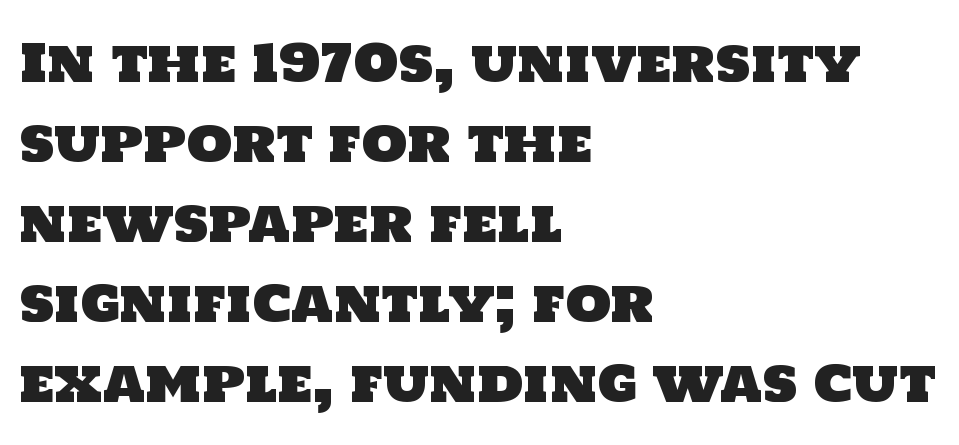
The image shows 52 px sans-serif type; set left-aligned, normal line spacing (1.54x), normal letter spacing, not underlined; low stroke contrast and a large x-height.
